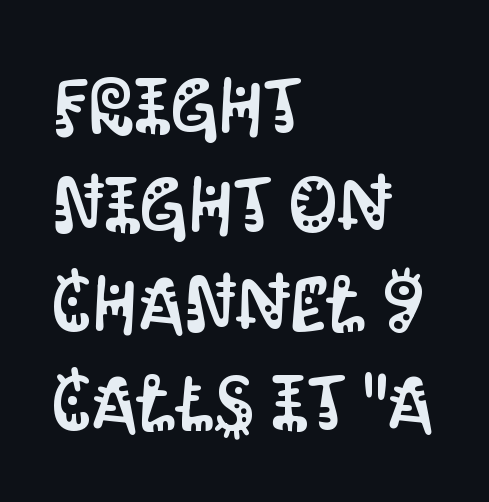
The image shows 78 px condensed sans-serif type, upright; set left-aligned, normal line spacing (1.27x), normal letter spacing, not underlined; medium stroke contrast and a large x-height.
